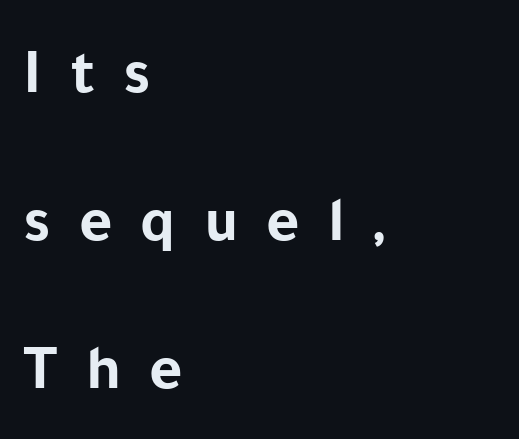
The image shows 64 px bold sans-serif type, upright; set left-aligned, loose line spacing (2.31x), unusually wide letter spacing (+0.44 em), not underlined; low stroke contrast and a medium x-height.
